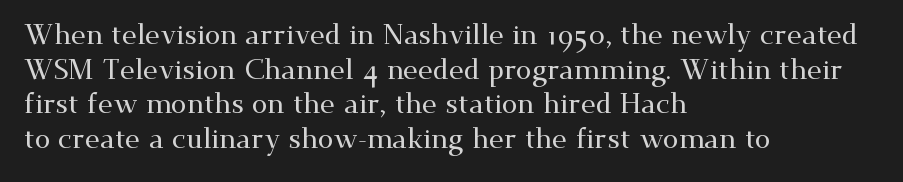
{"serif": "yes", "italic": "no", "width": "wide", "stroke_contrast": "medium", "x_height": "small", "monospaced": "no", "underline": "no", "align": "left", "line_spacing_ratio": 1.24, "letter_spacing": "normal", "letter_spacing_em": 0.0, "glyph_px": 28}
